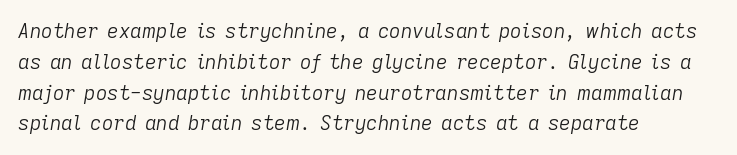
The image shows 20 px text type, italic (leaning right); set left-aligned, normal line spacing (1.54x), normal letter spacing, not underlined.
